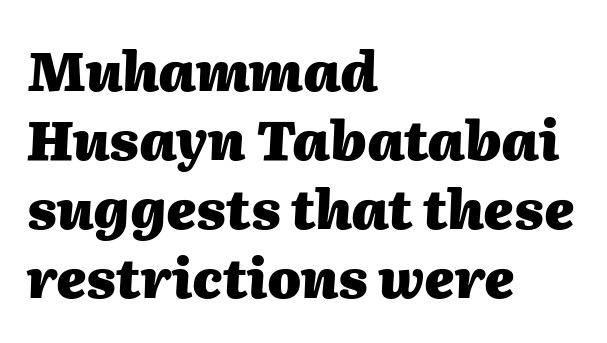
{"italic": "yes", "lean": "right", "slant_degrees": 2, "bold": "yes", "weight": "heavy", "width": "normal", "stroke_contrast": "medium", "x_height": "medium", "monospaced": "no", "underline": "no", "align": "left", "line_spacing": "normal", "line_spacing_ratio": 1.28, "letter_spacing": "normal", "letter_spacing_em": 0.0, "glyph_px": 54}
